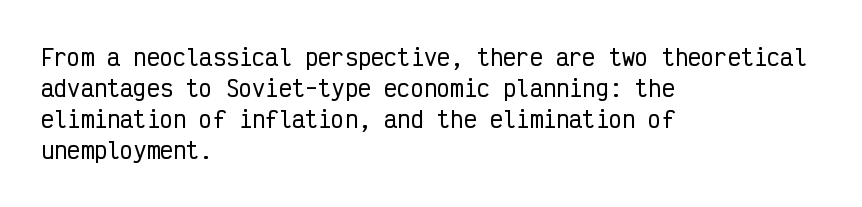
{"italic": "no", "underline": "no", "align": "left", "line_spacing": "normal", "line_spacing_ratio": 1.41, "letter_spacing": "normal", "letter_spacing_em": 0.0, "glyph_px": 22}
